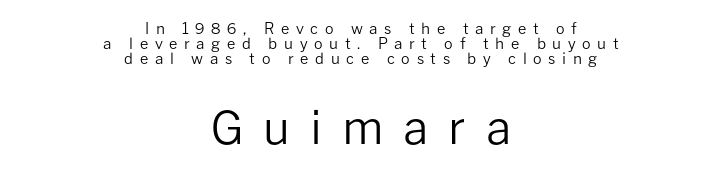
The image shows 45 px regular-weight sans-serif type, upright; set centered, tight line spacing (0.99x), unusually wide letter spacing (+0.44 em), not underlined; the second (bottom) block is 3.0x larger; low stroke contrast and a medium x-height.
